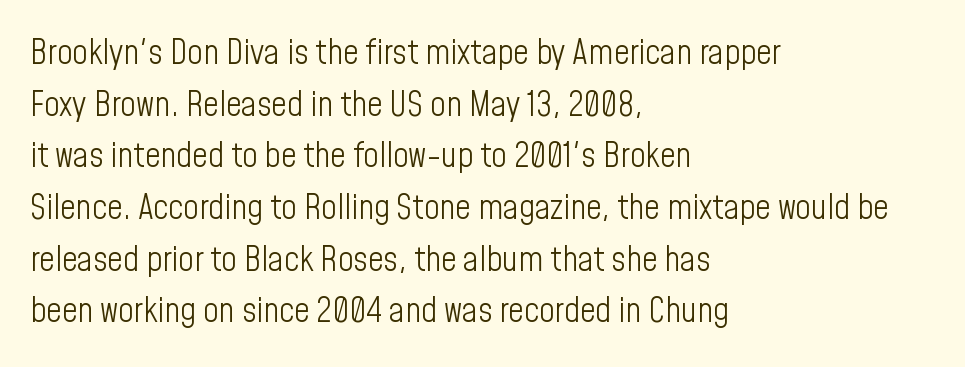
Rendered with straight, roman letterforms. Has an underline been added? It has not. Stroke terminals: plain, sans-serif. In CSS terms this would be text-align: left. Short note: letters normally spaced. Stems and bowls with no extra thickness — not bold.
